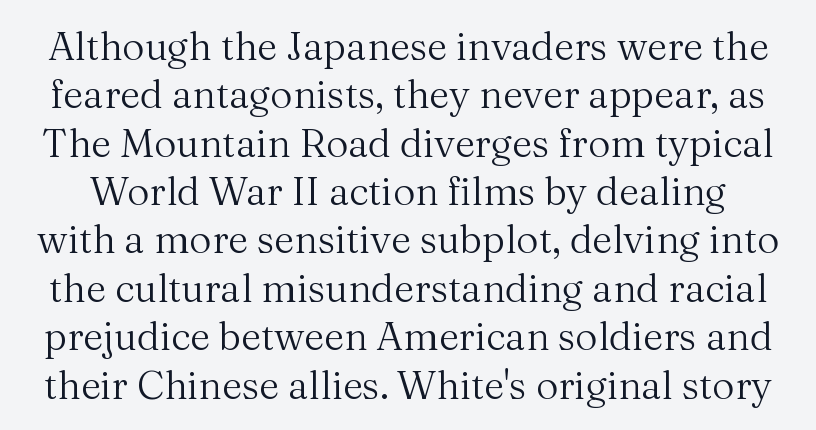
Students, note that the glyphs here touch the page at normal intervals. The specimen omits any rule beneath the text block's lines. Nope, not italic — everything's standing straight. A typesetter would call this proportional, since set widths differ per character.
